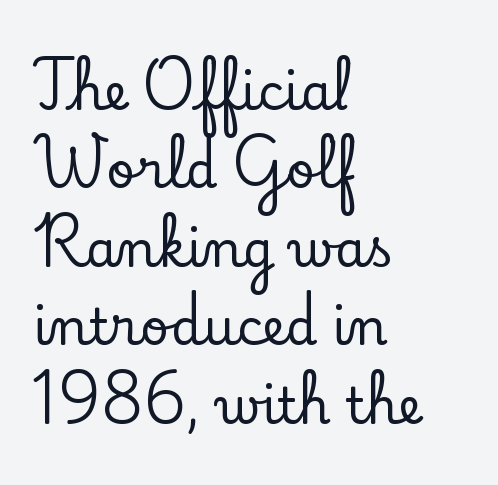
{"serif": "yes", "italic": "no", "width": "normal", "stroke_contrast": "low", "x_height": "small", "monospaced": "no", "underline": "no", "align": "left", "line_spacing": "normal", "line_spacing_ratio": 1.57, "letter_spacing": "normal", "letter_spacing_em": 0.0, "glyph_px": 50}
